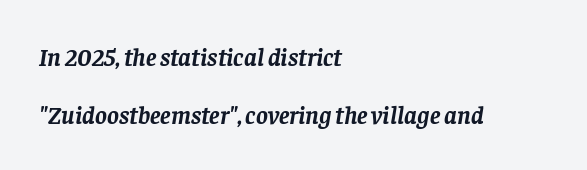
This sample is left-justified, so line endings fall wherever the words run out. Spacing between characters is what you'd get straight out of the box. Weight: bold. The words here are not underlined.
